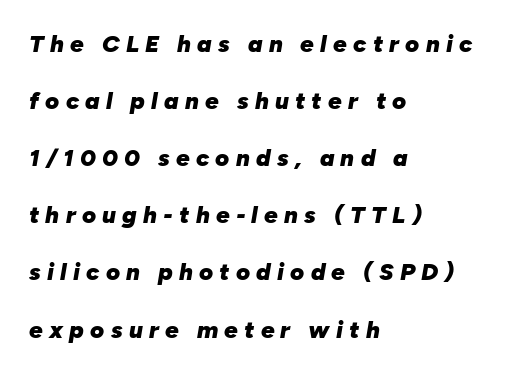
{"italic": "yes", "lean": "right", "slant_degrees": 10, "bold": "yes", "underline": "no", "align": "left", "line_spacing": "loose", "line_spacing_ratio": 2.38, "letter_spacing": "wide", "letter_spacing_em": 0.26, "glyph_px": 24}
